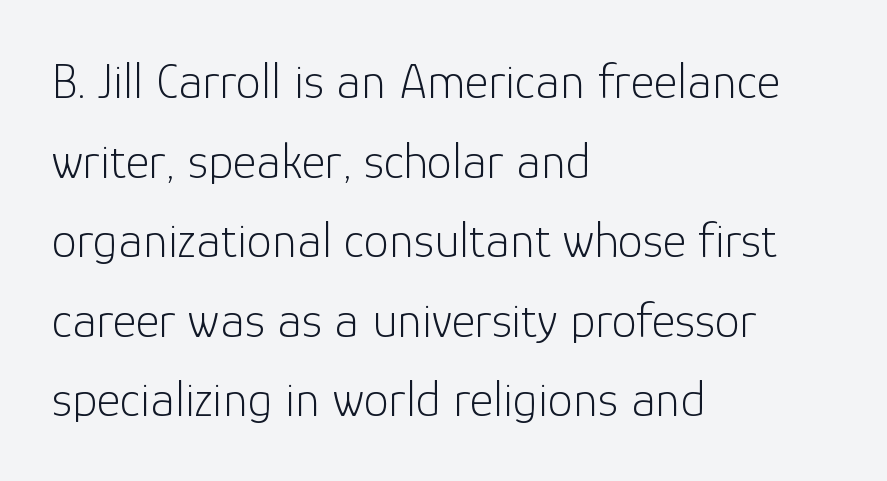
The image shows 51 px light sans-serif type, upright; set left-aligned, normal line spacing (1.56x), normal letter spacing, not underlined; low stroke contrast and a medium x-height.
